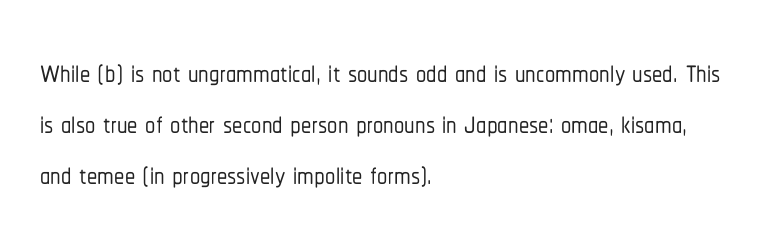
The image shows 41 px condensed sans-serif type, upright; set left-aligned, normal line spacing (1.25x), normal letter spacing, not underlined; low stroke contrast and a medium x-height.
